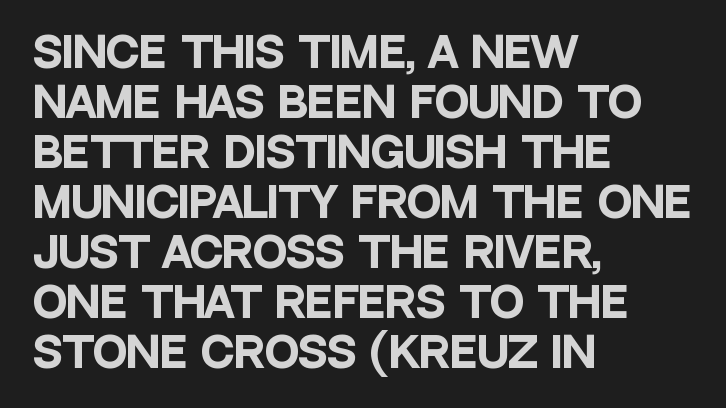
{"serif": "no", "italic": "no", "bold": "yes", "weight": "heavy", "width": "condensed", "stroke_contrast": "low", "x_height": "large", "monospaced": "no", "underline": "no", "align": "left", "line_spacing_ratio": 1.22, "letter_spacing": "normal", "letter_spacing_em": 0.0, "glyph_px": 41}
